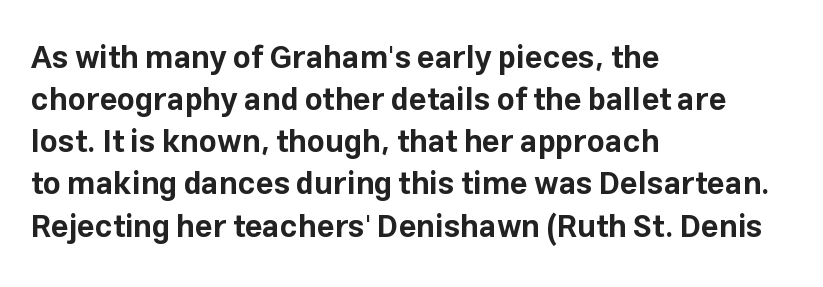
{"serif": "no", "italic": "no", "bold": "yes", "weight": "bold", "width": "normal", "stroke_contrast": "low", "x_height": "medium", "monospaced": "no", "underline": "no", "align": "left", "line_spacing": "normal", "line_spacing_ratio": 1.36, "letter_spacing": "normal", "letter_spacing_em": 0.0, "glyph_px": 31}
